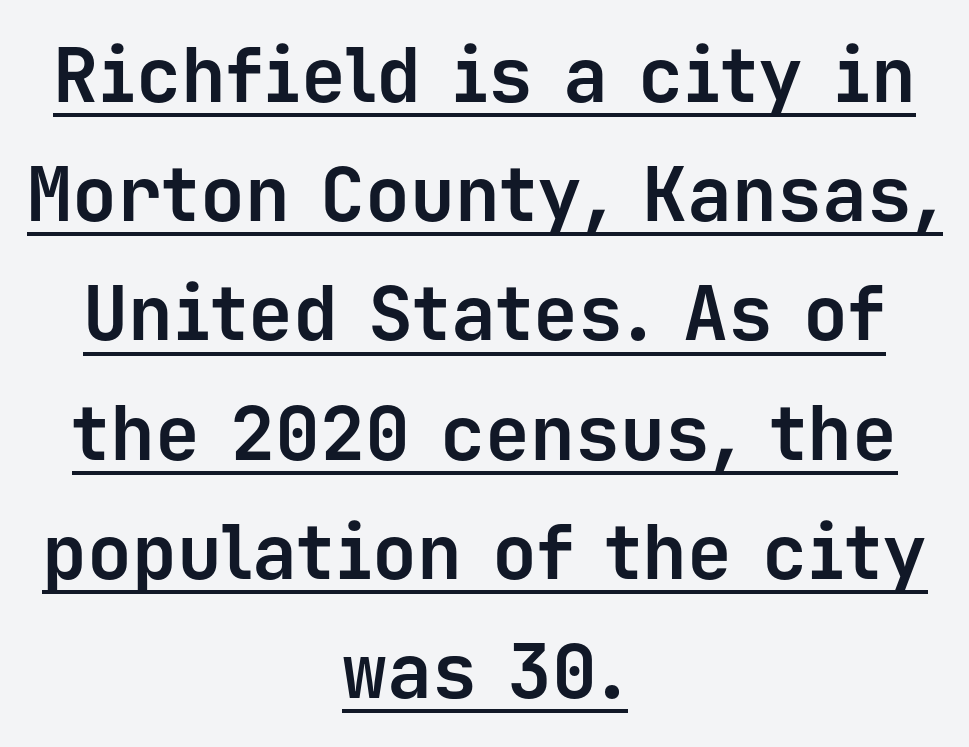
{"serif": "no", "italic": "no", "bold": "yes", "weight": "bold", "width": "normal", "stroke_contrast": "low", "x_height": "medium", "monospaced": "yes", "underline": "yes", "align": "center", "line_spacing": "normal", "line_spacing_ratio": 1.59, "letter_spacing": "normal", "letter_spacing_em": 0.0, "glyph_px": 75}
